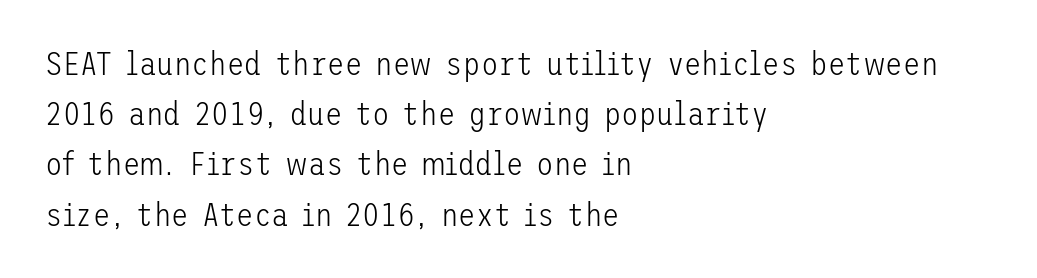
Q: Is the text bold? A: No.
Q: Is the text italic (slanted)? A: No, it is upright.
Q: Is the typeface a serif or a sans-serif typeface? A: Sans-serif.
Q: Is the text underlined? A: No.
Q: How is the paragraph aligned? A: Left-aligned.
Q: Is the spacing between letters normal or unusually wide? A: Normal.
Q: Is the spacing between lines tight, normal or loose? A: Normal.
Q: Width (condensed, normal, or wide)? A: Normal.
Q: Stroke contrast? A: Low.
Q: x-height? A: Medium.
